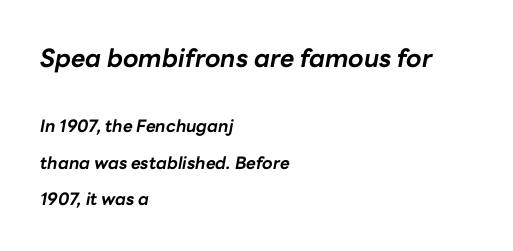
Teacher's note: observe the even left margin — that is flush-left alignment. Typesetter's note: full bold, strokes at maximum text heaviness. Underlining? Definitely not there. It's the slanting kind of type. In this sample the first text group is rendered at the bigger scale.
